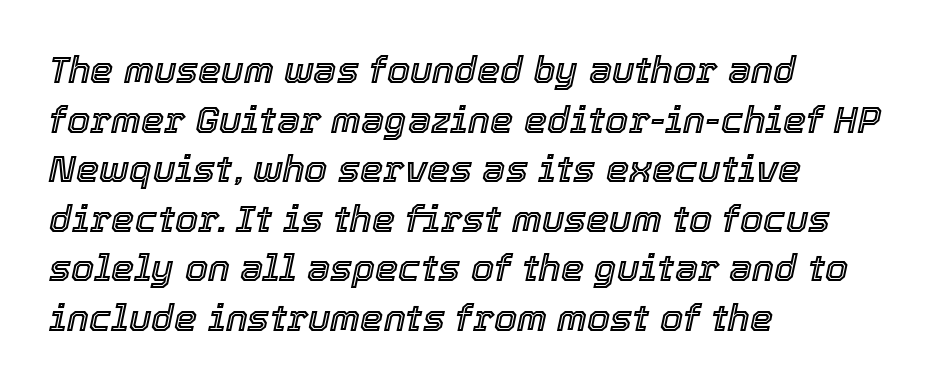
The image shows 37 px text type, italic (leaning right); set left-aligned, normal line spacing (1.34x), normal letter spacing, not underlined; a medium x-height.
